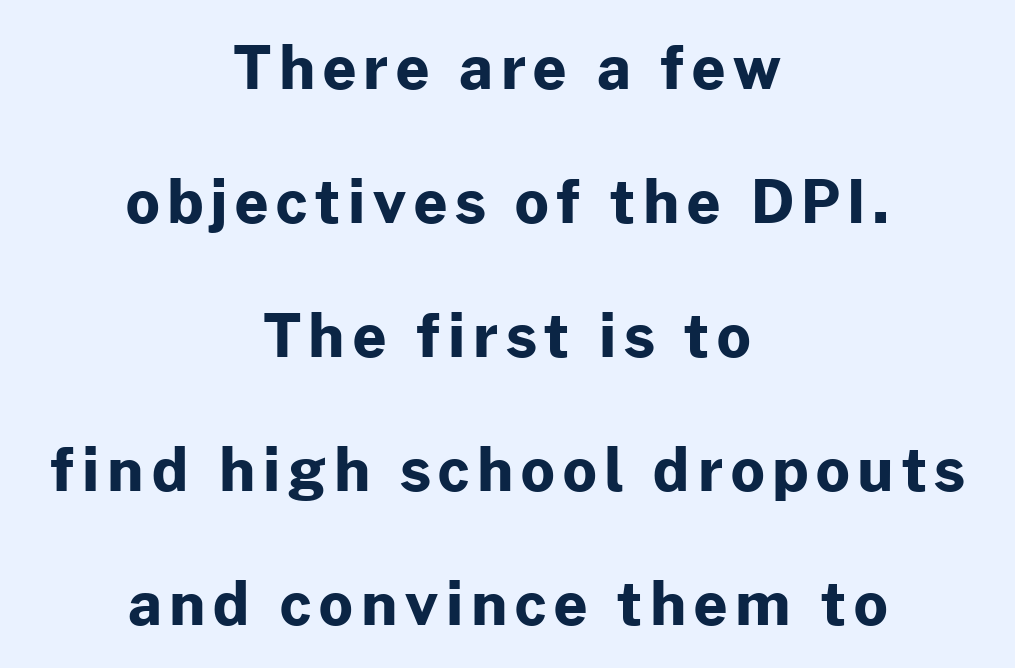
The font is running at its bold setting. Is this a sans? Yes — the strokes have no serifs. No word sits above an underline. This rendering uses center alignment, leaving both contours irregular but symmetric. Honestly, the rows look like they've been pulled way apart.
